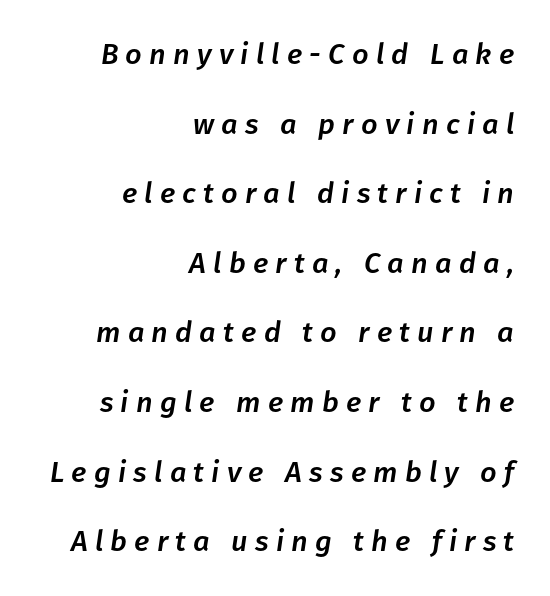
Q: Is the text italic (slanted)? A: Yes, it leans right by about 8 degrees.
Q: Is the text underlined? A: No.
Q: How is the paragraph aligned? A: Right-aligned.
Q: Is the spacing between letters normal or unusually wide? A: Unusually wide.
Q: Is the spacing between lines tight, normal or loose? A: Loose.
Q: Width (condensed, normal, or wide)? A: Normal.
Q: Stroke contrast? A: Low.
Q: x-height? A: Medium.
Q: Monospaced? A: No.
